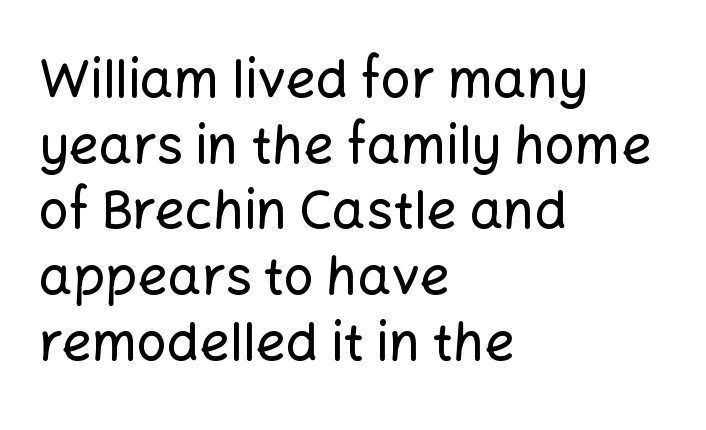
{"serif": "no", "italic": "no", "width": "normal", "stroke_contrast": "low", "x_height": "medium", "monospaced": "no", "underline": "no", "align": "left", "line_spacing_ratio": 1.24, "letter_spacing": "normal", "letter_spacing_em": 0.0, "glyph_px": 53}
